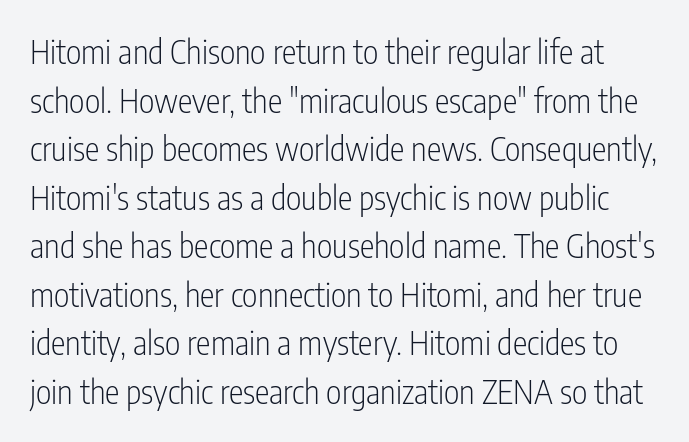
Posture: straight, roman, zero tilt. The designer went with a sans here, leaving each stem footless. Counters stay open thanks to moderate or lighter strokes. The gap between lines stays unmarked. Compared with typical paragraphs, the rows here are spaced about the same.
